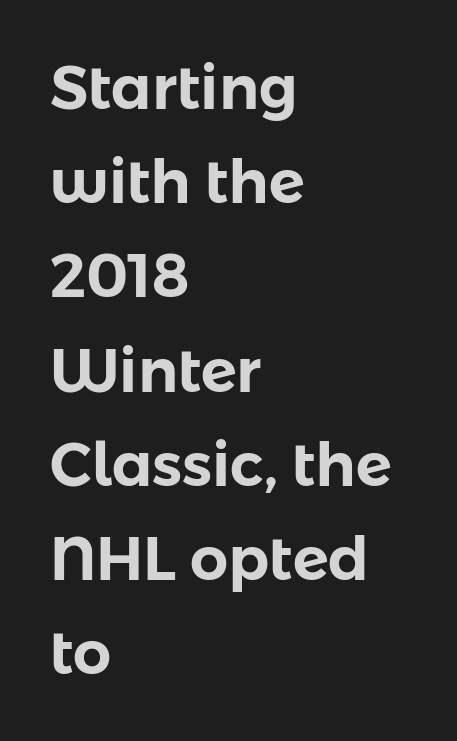
The image shows 60 px sans-serif type, upright; set left-aligned, normal line spacing (1.57x), normal letter spacing, not underlined; low stroke contrast and a medium x-height.
